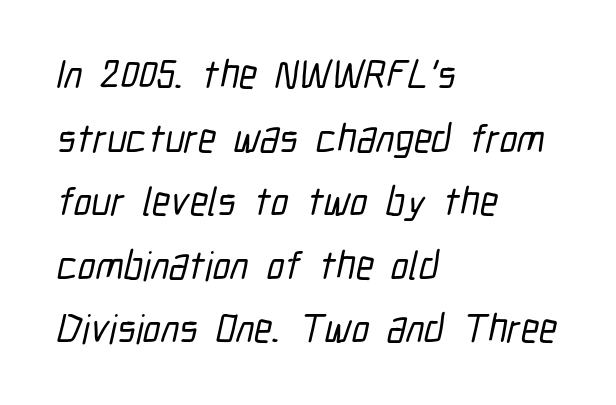
Note the varied advance widths — an 'i' is clearly narrower than an 'm'. The rows are spaced the way most documents space them. Glance below the letters and you will spot only blank space. Letter spacing: default. No feet cap the strokes, marking this as sans-serif type. The rendering anchors every line to the left-hand side.
